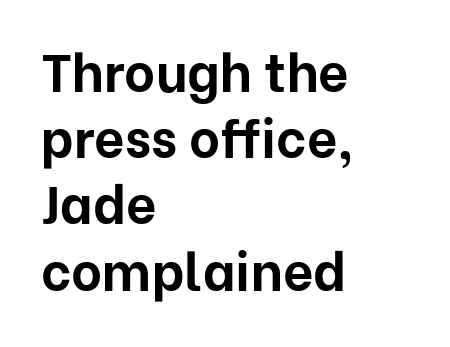
The image shows 53 px bold sans-serif type, upright; set left-aligned, normal line spacing (1.25x), normal letter spacing, not underlined; low stroke contrast and a medium x-height.
